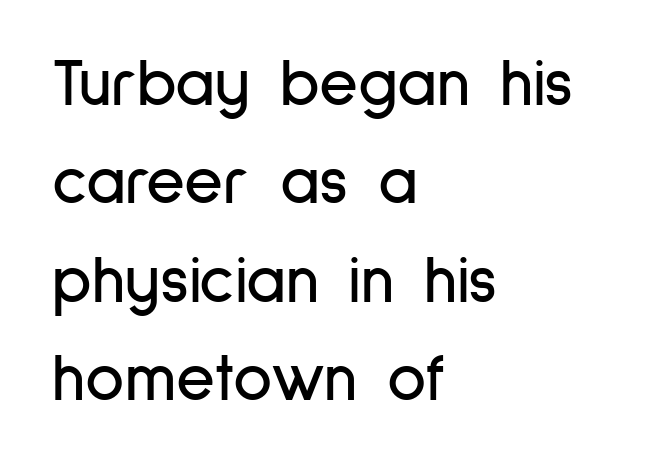
Designer's note — italics off, roman on. Stroke terminals: plain, sans-serif. This sample keeps an unexceptional amount of space between lines. The text block is weighted toward the left margin, trailing off unevenly rightward.
